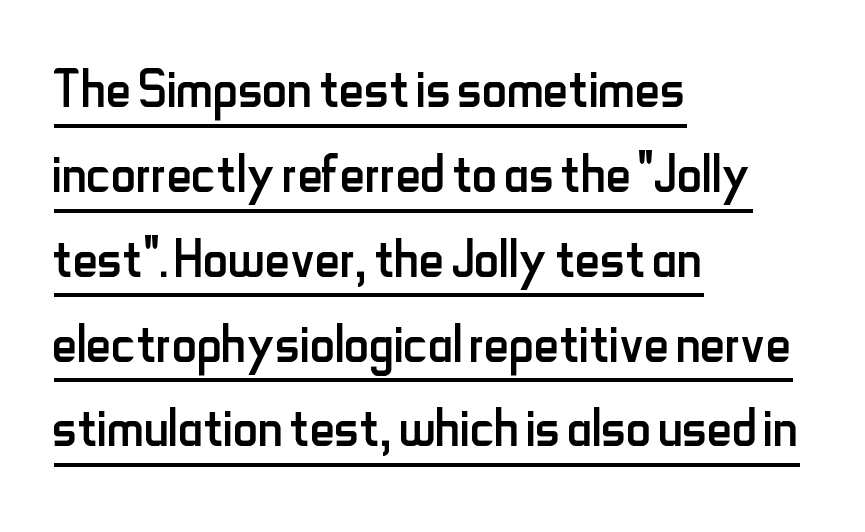
Q: Is the text bold? A: No.
Q: Is the text italic (slanted)? A: No, it is upright.
Q: Is the typeface a serif or a sans-serif typeface? A: Sans-serif.
Q: Is the text underlined? A: Yes.
Q: How is the paragraph aligned? A: Left-aligned.
Q: Is the spacing between letters normal or unusually wide? A: Normal.
Q: Width (condensed, normal, or wide)? A: Condensed.
Q: Stroke contrast? A: Low.
Q: x-height? A: Small.
Q: Monospaced? A: No.
